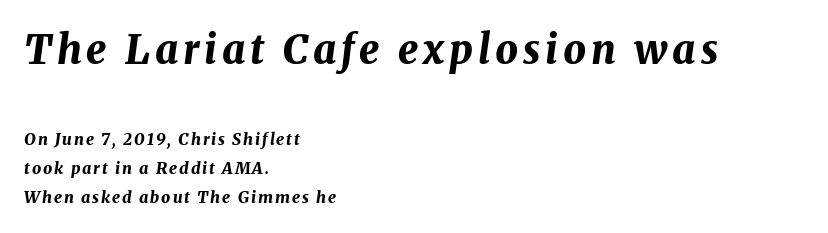
{"italic": "yes", "lean": "right", "slant_degrees": 8, "bold": "yes", "weight": "bold", "width": "normal", "stroke_contrast": "medium", "x_height": "medium", "monospaced": "no", "underline": "no", "align": "left", "line_spacing_ratio": 1.82, "larger_block": "first", "size_ratio": 2.5, "glyph_px": 40}
